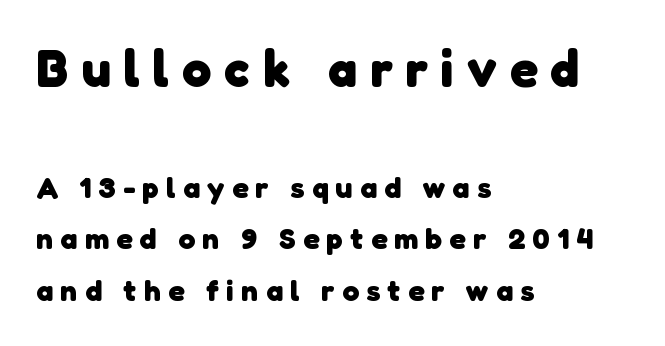
The letters are spread apart with noticeably loose tracking. The earlier block is typeset at a bigger size than the later block. Proportional: the letters do not fall into vertical columns. The glyphs in this specimen are sans serif.
